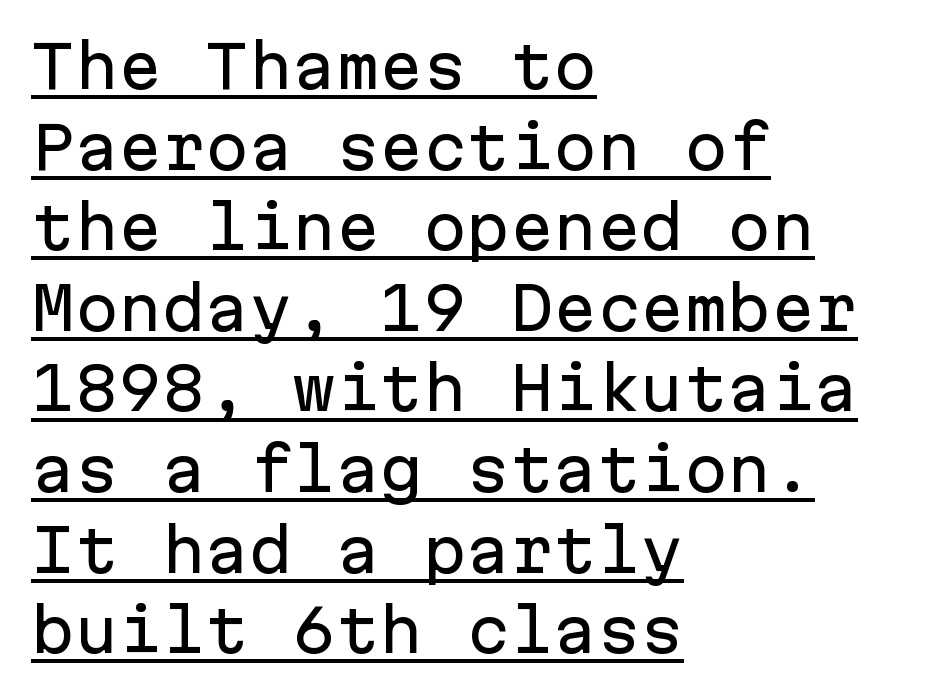
The image shows 58 px sans-serif type, upright, monospaced; set left-aligned, normal line spacing (1.39x), normal letter spacing, underlined; low stroke contrast and a medium x-height.
